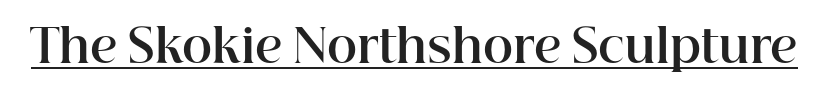
{"serif": "yes", "italic": "no", "bold": "yes", "weight": "bold", "width": "normal", "stroke_contrast": "high", "x_height": "medium", "monospaced": "no", "underline": "yes", "letter_spacing": "normal", "letter_spacing_em": 0.0, "glyph_px": 46}
